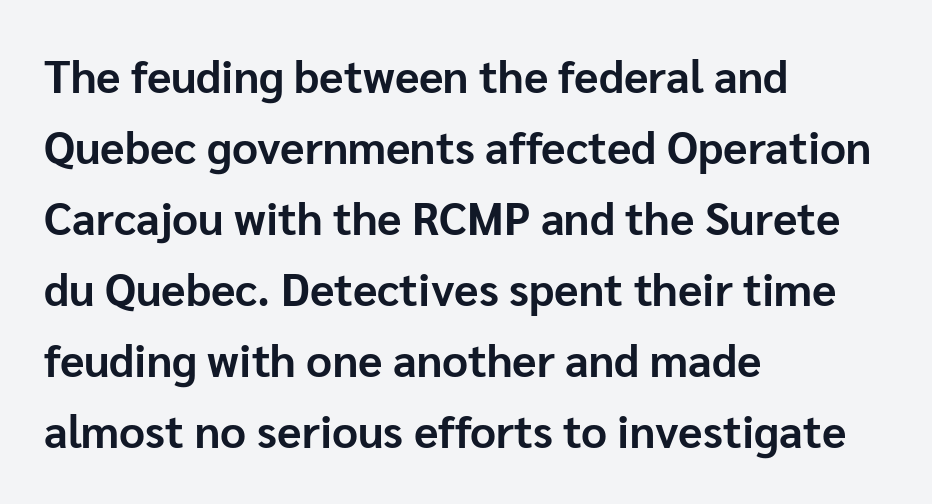
Stroke thickness is high; the sample reads as a true bold. In CSS terms this would be text-align: left. Each letter keeps its own natural width here, so spacing adapts to shape. Observe the ordinary spacing: letters are neighbours, not strangers. The glyphs in this specimen are sans serif.
